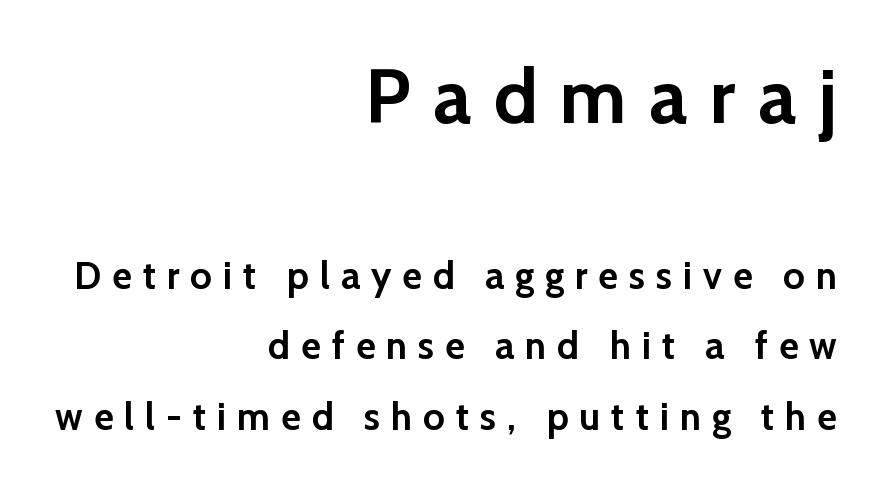
Alignment: flush right. Tall strokes in this sample are plumb rather than angled. The glyphs have the mass of a bold cut. Bare-footed words on every line. Which of the two is more prominent by size? The first, at the top.
